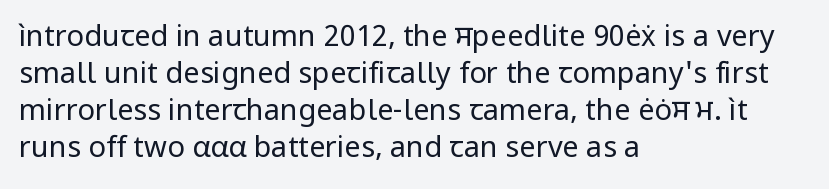
{"serif": "no", "italic": "no", "bold": "no", "weight": "regular", "width": "normal", "stroke_contrast": "low", "x_height": "medium", "monospaced": "no", "underline": "no", "align": "left", "line_spacing": "normal", "line_spacing_ratio": 1.28, "letter_spacing": "normal", "letter_spacing_em": 0.0, "glyph_px": 29}
